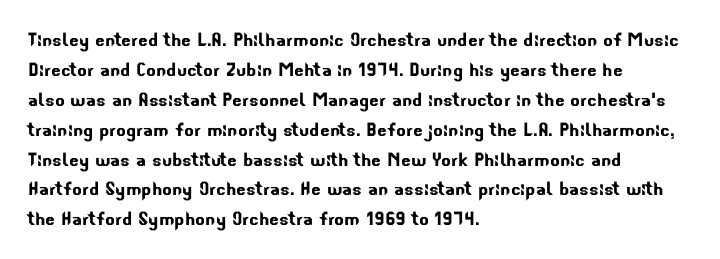
{"underline": "no", "align": "left", "line_spacing": "normal", "line_spacing_ratio": 1.3, "letter_spacing": "normal", "letter_spacing_em": 0.0, "glyph_px": 23}
